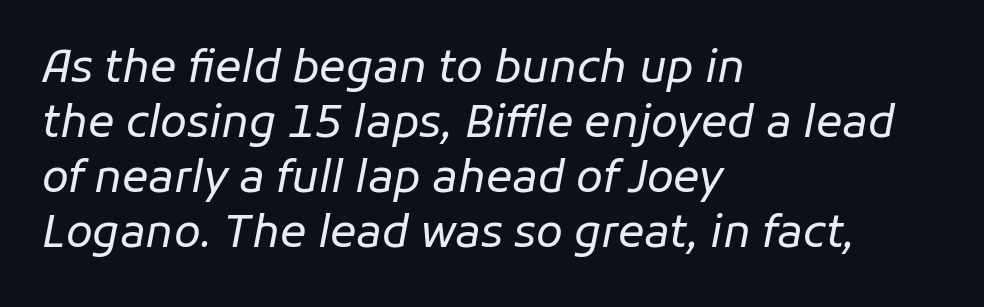
Q: Is the text bold? A: No.
Q: Is the text italic (slanted)? A: Yes, it leans right by about 11 degrees.
Q: Is the text underlined? A: No.
Q: How is the paragraph aligned? A: Left-aligned.
Q: Is the spacing between letters normal or unusually wide? A: Normal.
Q: Is the spacing between lines tight, normal or loose? A: Normal.
Q: Width (condensed, normal, or wide)? A: Normal.
Q: Stroke contrast? A: Low.
Q: x-height? A: Medium.
Q: Monospaced? A: No.
